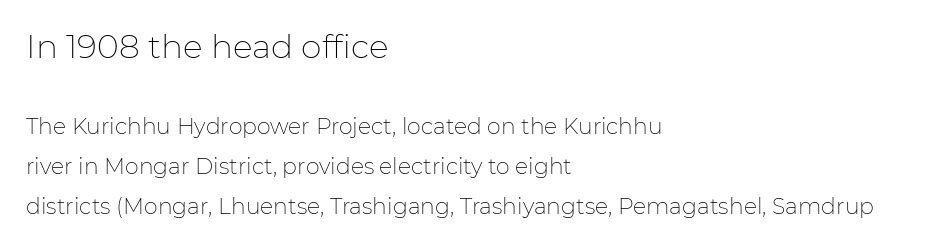
The image shows 33 px thin sans-serif type, upright; set left-aligned, line spacing 1.81x, normal letter spacing, not underlined; the first (top) block is 1.5x larger; low stroke contrast and a medium x-height.
